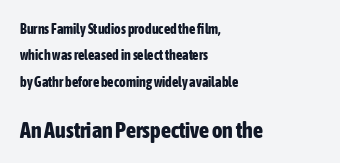
The image shows 22 px bold type, upright; set left-aligned, line spacing 1.89x, normal letter spacing, not underlined; the second (bottom) block is 1.57x larger.
